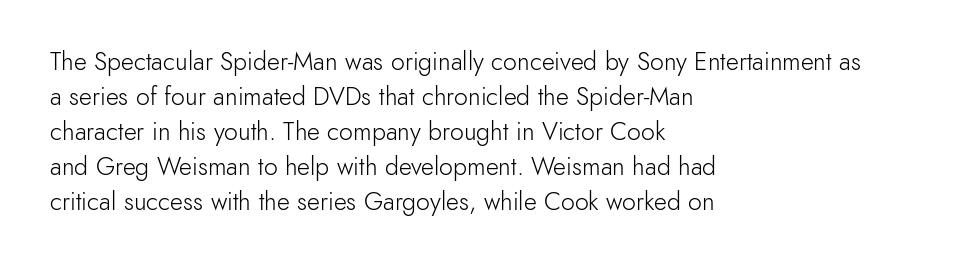
Q: Is the text bold? A: No.
Q: Is the text italic (slanted)? A: No, it is upright.
Q: Is the text underlined? A: No.
Q: How is the paragraph aligned? A: Left-aligned.
Q: Is the spacing between letters normal or unusually wide? A: Normal.
Q: Is the spacing between lines tight, normal or loose? A: Normal.
